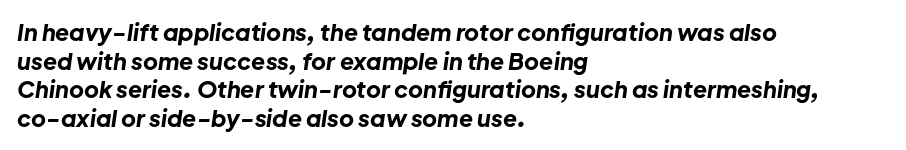
Q: Is the text bold? A: Yes.
Q: Is the text italic (slanted)? A: Yes, it leans right by about 8 degrees.
Q: Is the text underlined? A: No.
Q: How is the paragraph aligned? A: Left-aligned.
Q: Is the spacing between letters normal or unusually wide? A: Normal.
